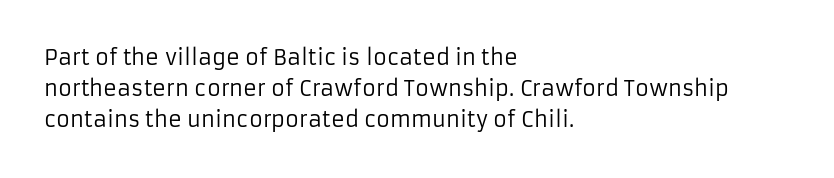
Q: Is the text bold? A: No.
Q: Is the text italic (slanted)? A: No, it is upright.
Q: Is the text underlined? A: No.
Q: How is the paragraph aligned? A: Left-aligned.
Q: Is the spacing between letters normal or unusually wide? A: Normal.
Q: Is the spacing between lines tight, normal or loose? A: Normal.
